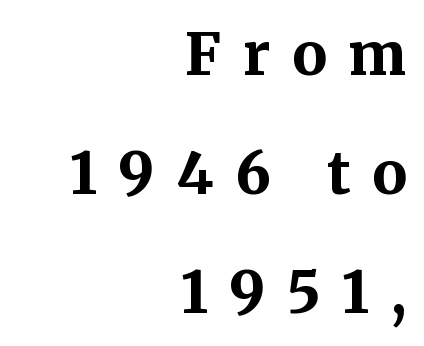
Q: Is the text bold? A: Yes.
Q: Is the text italic (slanted)? A: No, it is upright.
Q: Is the typeface a serif or a sans-serif typeface? A: Serif.
Q: Is the text underlined? A: No.
Q: How is the paragraph aligned? A: Right-aligned.
Q: Is the spacing between letters normal or unusually wide? A: Unusually wide.
Q: Is the spacing between lines tight, normal or loose? A: Loose.
Q: Width (condensed, normal, or wide)? A: Normal.
Q: Stroke contrast? A: Medium.
Q: x-height? A: Medium.
Q: Monospaced? A: No.
